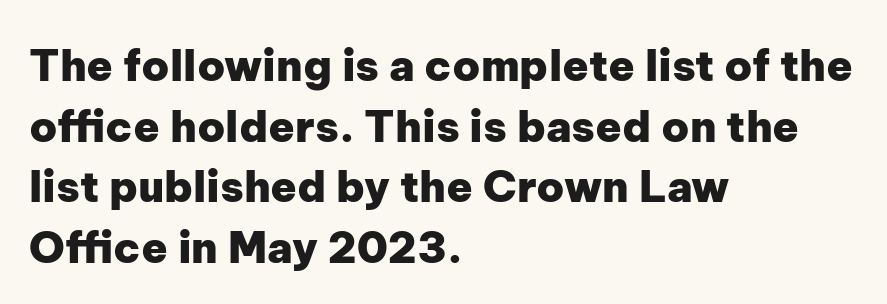
{"serif": "no", "italic": "no", "bold": "yes", "weight": "heavy", "width": "normal", "stroke_contrast": "low", "x_height": "medium", "monospaced": "no", "underline": "no", "align": "left", "line_spacing": "normal", "line_spacing_ratio": 1.41, "letter_spacing": "normal", "letter_spacing_em": 0.0, "glyph_px": 43}
